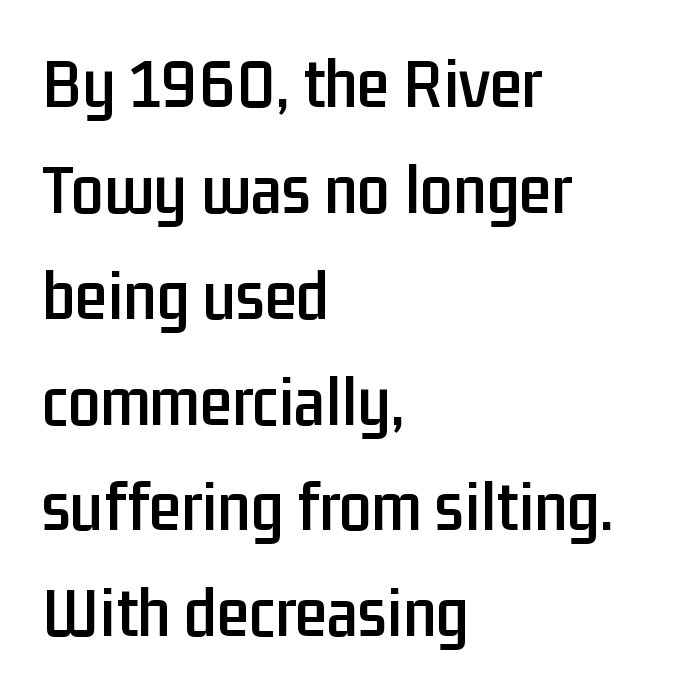
The image shows 73 px condensed sans-serif type, upright; set left-aligned, normal line spacing (1.45x), normal letter spacing, not underlined; low stroke contrast and a medium x-height.
